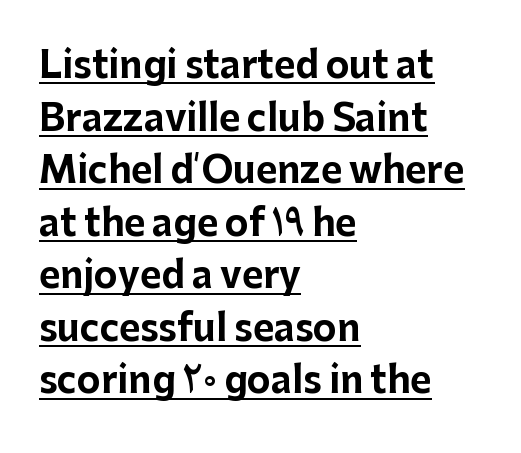
{"serif": "no", "italic": "no", "bold": "yes", "weight": "bold", "width": "normal", "stroke_contrast": "low", "x_height": "medium", "monospaced": "no", "underline": "yes", "align": "left", "line_spacing": "normal", "line_spacing_ratio": 1.46, "letter_spacing": "normal", "letter_spacing_em": 0.0, "glyph_px": 36}
